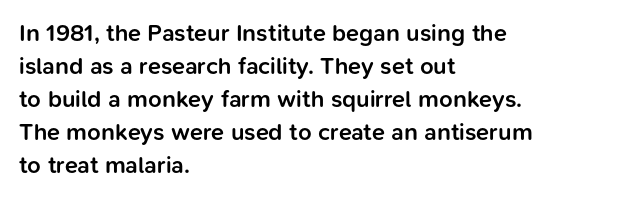
{"italic": "no", "bold": "semi", "underline": "no", "align": "left", "line_spacing": "normal", "line_spacing_ratio": 1.38, "letter_spacing": "normal", "letter_spacing_em": 0.0, "glyph_px": 24}
